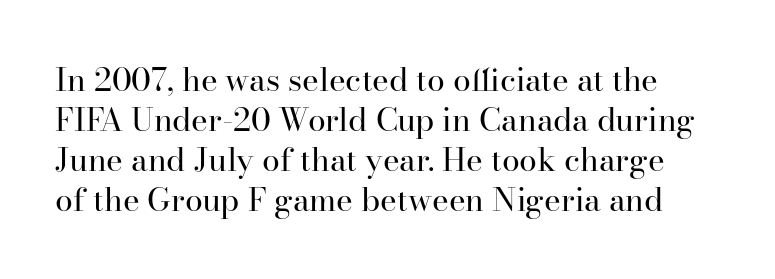
The image shows 32 px regular-weight serif type, upright; set normal line spacing (1.25x), normal letter spacing, not underlined; high stroke contrast and a small x-height.
